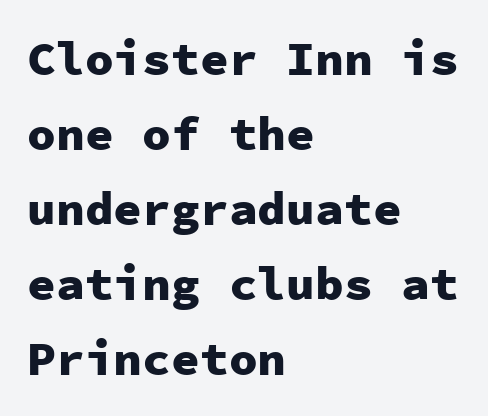
Q: Is the text bold? A: Yes.
Q: Is the text italic (slanted)? A: No, it is upright.
Q: Is the typeface a serif or a sans-serif typeface? A: Sans-serif.
Q: Is the text underlined? A: No.
Q: How is the paragraph aligned? A: Left-aligned.
Q: Is the spacing between letters normal or unusually wide? A: Normal.
Q: Is the spacing between lines tight, normal or loose? A: Normal.
Q: Width (condensed, normal, or wide)? A: Normal.
Q: Stroke contrast? A: Low.
Q: x-height? A: Medium.
Q: Monospaced? A: Yes.
